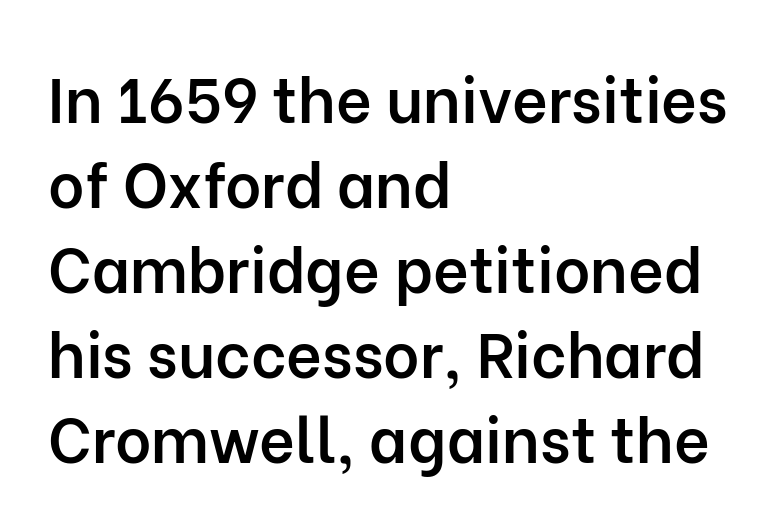
Q: Is the text bold? A: Semi-bold.
Q: Is the text italic (slanted)? A: No, it is upright.
Q: Is the typeface a serif or a sans-serif typeface? A: Sans-serif.
Q: Is the text underlined? A: No.
Q: How is the paragraph aligned? A: Left-aligned.
Q: Is the spacing between letters normal or unusually wide? A: Normal.
Q: Is the spacing between lines tight, normal or loose? A: Normal.
Q: Width (condensed, normal, or wide)? A: Normal.
Q: Stroke contrast? A: Low.
Q: x-height? A: Medium.
Q: Monospaced? A: No.
